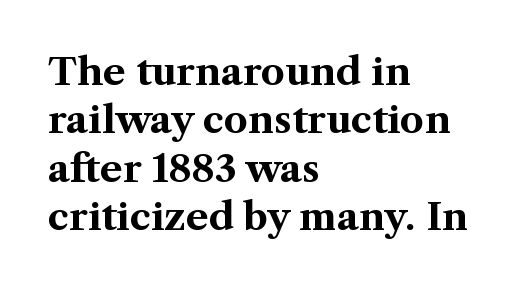
Q: Is the text bold? A: Yes.
Q: Is the text italic (slanted)? A: No, it is upright.
Q: Is the typeface a serif or a sans-serif typeface? A: Serif.
Q: Is the text underlined? A: No.
Q: How is the paragraph aligned? A: Left-aligned.
Q: Is the spacing between letters normal or unusually wide? A: Normal.
Q: Is the spacing between lines tight, normal or loose? A: Normal.
Q: Width (condensed, normal, or wide)? A: Normal.
Q: Stroke contrast? A: Medium.
Q: x-height? A: Medium.
Q: Monospaced? A: No.
